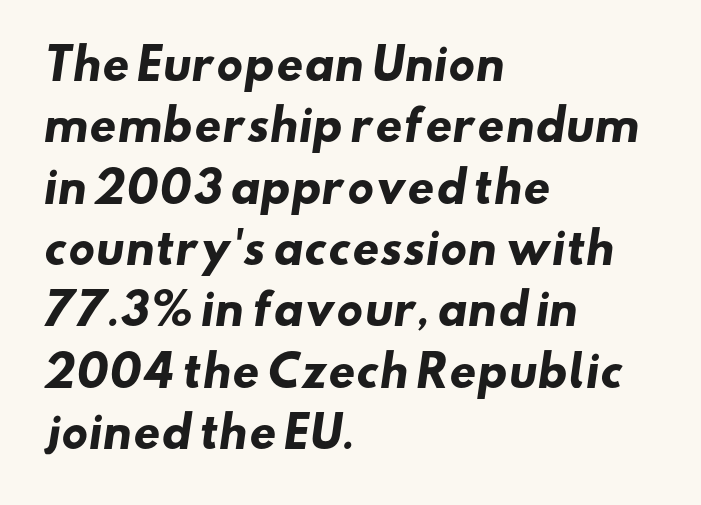
How heavy is the stroke? Heavy — this is a bold. Baseline-to-baseline distance is the conventional proportion of letter height. Font category for this specimen: sans-serif. The passage shown is typed in a proportional face where columns would drift. Every row of glyphs begins at an identical x-position on the left.
